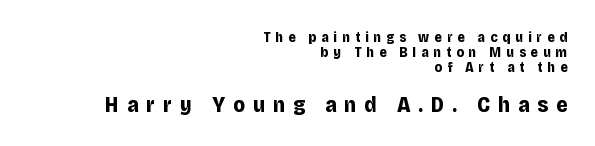
If you squint, the bottom block still reads clearly — it's the larger of the two. The passage shown is emphatically bold. The string is rendered with underlining switched off. Which margin do the lines hug? The right one — the left edge is uneven. Does extra space separate the letters? Yes, quite a lot of it. Ascenders rise straight up at ninety degrees.
